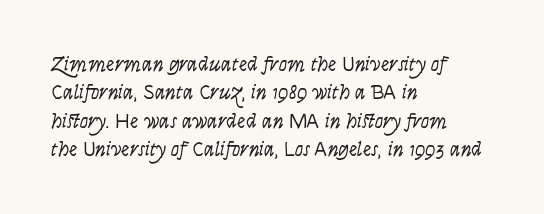
{"italic": "yes", "lean": "right", "slant_degrees": 9, "bold": "no", "underline": "no", "align": "left", "line_spacing": "normal", "line_spacing_ratio": 1.35, "letter_spacing": "normal", "letter_spacing_em": 0.0, "glyph_px": 21}
